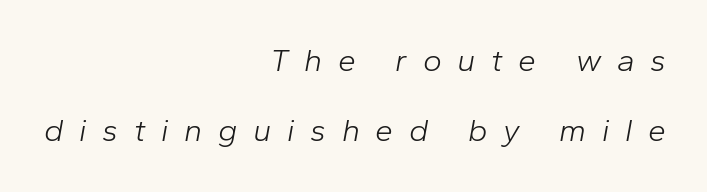
{"italic": "yes", "lean": "right", "slant_degrees": 10, "bold": "no", "weight": "light", "width": "normal", "stroke_contrast": "low", "x_height": "medium", "monospaced": "no", "underline": "no", "align": "right", "line_spacing": "loose", "line_spacing_ratio": 2.19, "letter_spacing": "wide", "letter_spacing_em": 0.49, "glyph_px": 32}
